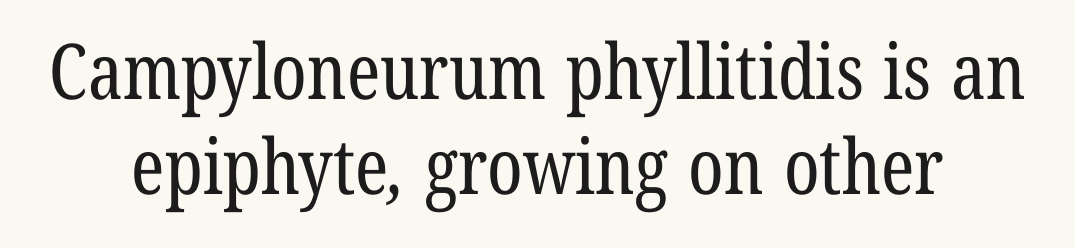
The image shows 77 px regular-weight, condensed serif type; set line spacing 1.23x, normal letter spacing, not underlined; low stroke contrast and a medium x-height.
